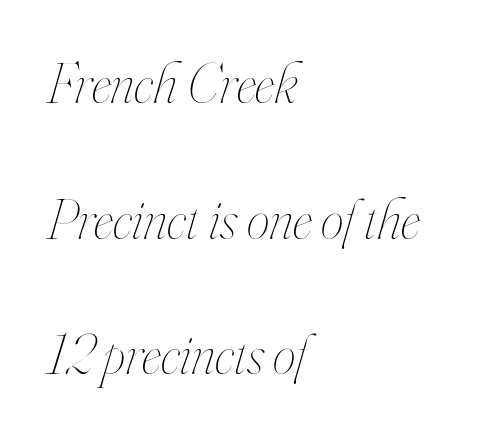
Q: Is the text bold? A: No.
Q: Is the text italic (slanted)? A: Yes, it leans right by about 16 degrees.
Q: Is the text underlined? A: No.
Q: How is the paragraph aligned? A: Left-aligned.
Q: Is the spacing between letters normal or unusually wide? A: Normal.
Q: Is the spacing between lines tight, normal or loose? A: Loose.
Q: Width (condensed, normal, or wide)? A: Condensed.
Q: Stroke contrast? A: High.
Q: x-height? A: Small.
Q: Monospaced? A: No.
